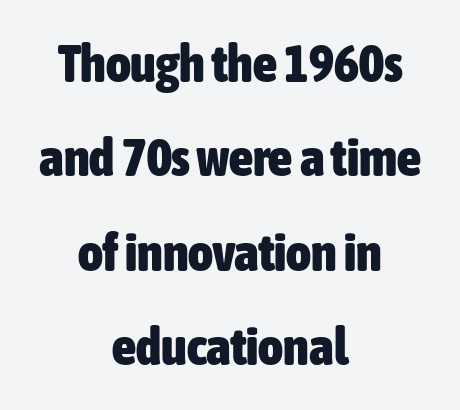
Q: Is the text bold? A: Yes.
Q: Is the text italic (slanted)? A: No, it is upright.
Q: Is the typeface a serif or a sans-serif typeface? A: Sans-serif.
Q: Is the text underlined? A: No.
Q: How is the paragraph aligned? A: Centered.
Q: Is the spacing between letters normal or unusually wide? A: Normal.
Q: Width (condensed, normal, or wide)? A: Condensed.
Q: Stroke contrast? A: Low.
Q: x-height? A: Medium.
Q: Monospaced? A: No.
